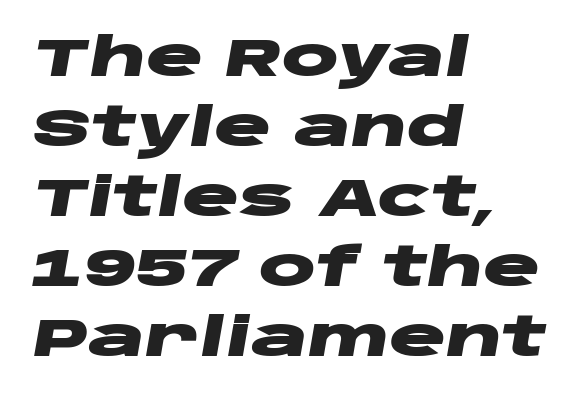
{"italic": "yes", "lean": "right", "slant_degrees": 10, "bold": "yes", "weight": "heavy", "width": "wide", "stroke_contrast": "low", "x_height": "large", "monospaced": "no", "underline": "no", "align": "left", "line_spacing": "normal", "line_spacing_ratio": 1.32, "letter_spacing": "normal", "letter_spacing_em": 0.0, "glyph_px": 53}
